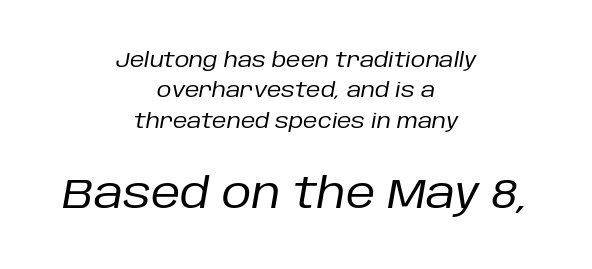
Q: Is the text bold? A: No.
Q: Is the text italic (slanted)? A: Yes, it leans right by about 10 degrees.
Q: Is the text underlined? A: No.
Q: How is the paragraph aligned? A: Centered.
Q: Is the spacing between letters normal or unusually wide? A: Normal.
Q: Is the spacing between lines tight, normal or loose? A: Normal.
Q: Which block of text is set in a larger size, the first (top) or the second (bottom)? A: The second (bottom) one.
Q: Width (condensed, normal, or wide)? A: Normal.
Q: Stroke contrast? A: Low.
Q: x-height? A: Large.
Q: Monospaced? A: No.
